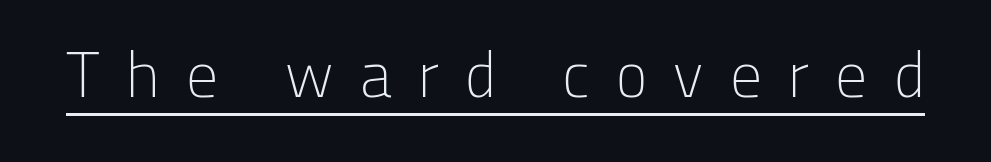
The image shows 64 px light sans-serif type, upright; set unusually wide letter spacing (+0.41 em), underlined; low stroke contrast and a medium x-height.
